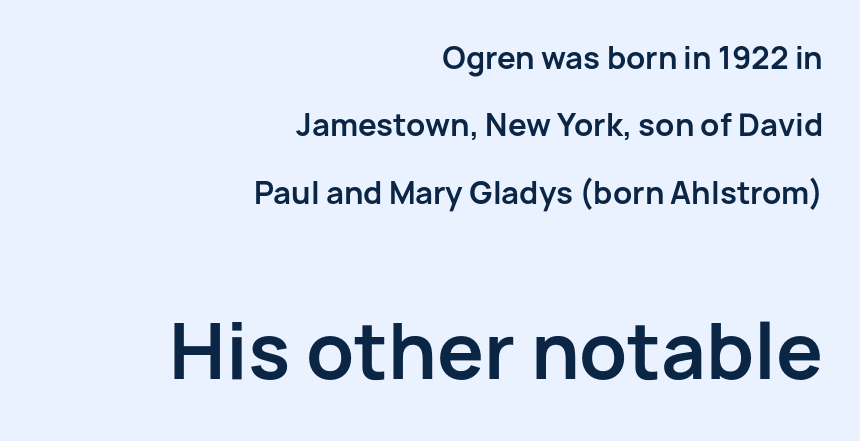
Q: Is the text bold? A: Yes.
Q: Is the text italic (slanted)? A: No, it is upright.
Q: Is the typeface a serif or a sans-serif typeface? A: Sans-serif.
Q: Is the text underlined? A: No.
Q: How is the paragraph aligned? A: Right-aligned.
Q: Is the spacing between letters normal or unusually wide? A: Normal.
Q: Is the spacing between lines tight, normal or loose? A: Loose.
Q: Which block of text is set in a larger size, the first (top) or the second (bottom)? A: The second (bottom) one.
Q: Width (condensed, normal, or wide)? A: Normal.
Q: Stroke contrast? A: Low.
Q: x-height? A: Medium.
Q: Monospaced? A: No.
